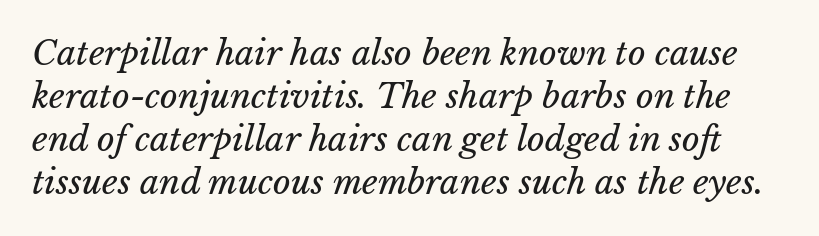
No chunkiness to these letters — they're not bold. Glance below the letters and you will spot only blank space. The text carries the slant typical of an italic or oblique font. The rendering uses natural spacing where letterforms have individual widths. Tracking value appears to be zero — textbook default spacing. The space between consecutive lines is moderate.
